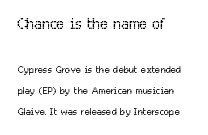
The passage is arranged the way most books set body copy — flush left. Ascenders rise straight up at ninety degrees. Each stroke keeps to a modest, everyday thickness or less. Regular leading. A student would notice the top passage is typeset larger than what follows. Caption: standard tracking, unaltered.
